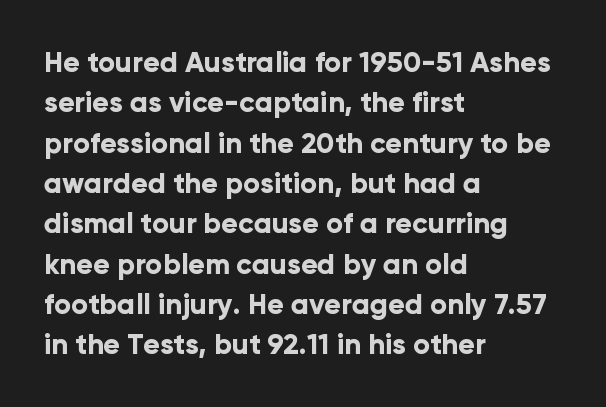
{"serif": "no", "italic": "no", "bold": "yes", "weight": "bold", "width": "normal", "stroke_contrast": "low", "x_height": "medium", "monospaced": "no", "underline": "no", "align": "left", "line_spacing": "normal", "line_spacing_ratio": 1.44, "letter_spacing": "normal", "letter_spacing_em": 0.0, "glyph_px": 28}
